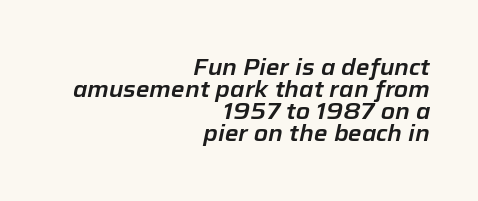
Q: Is the text italic (slanted)? A: Yes, it leans right by about 12 degrees.
Q: Is the text underlined? A: No.
Q: How is the paragraph aligned? A: Right-aligned.
Q: Is the spacing between letters normal or unusually wide? A: Normal.
Q: Is the spacing between lines tight, normal or loose? A: Tight.
